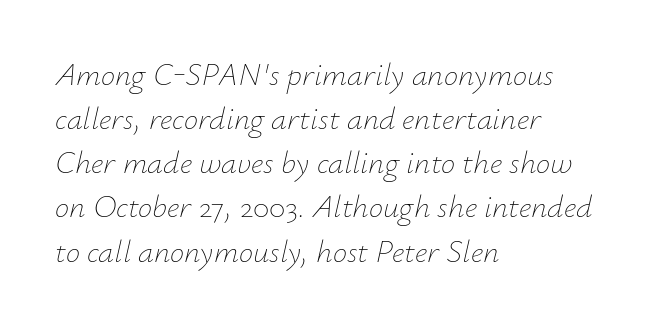
Nothing unusual about the tracking: characters are spaced as the font intends. Is this a fixed-width face? No — the glyphs have proportional, varying widths. These glyphs show unthickened strokes, regular width or finer. It's the slanting kind of type. Where is the straight margin? On the left. How would I describe the line gaps? Plain and ordinary.
